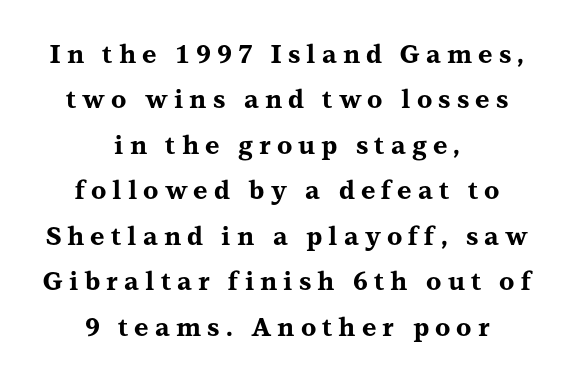
The image shows 25 px bold type, upright; set centered, line spacing 1.82x, unusually wide letter spacing (+0.24 em), not underlined.
